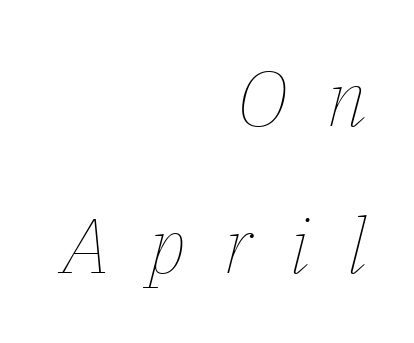
{"italic": "yes", "lean": "right", "slant_degrees": 14, "bold": "no", "weight": "thin", "width": "normal", "stroke_contrast": "low", "x_height": "medium", "monospaced": "no", "underline": "no", "align": "right", "line_spacing": "loose", "line_spacing_ratio": 1.91, "letter_spacing": "wide", "letter_spacing_em": 0.48, "glyph_px": 77}
